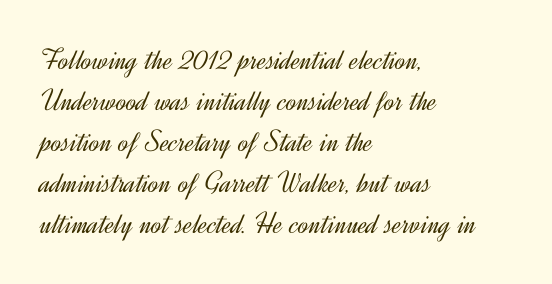
Q: Is the text bold? A: No.
Q: Is the text italic (slanted)? A: Yes.
Q: Is the typeface a serif or a sans-serif typeface? A: Sans-serif.
Q: Is the text underlined? A: No.
Q: How is the paragraph aligned? A: Left-aligned.
Q: Is the spacing between letters normal or unusually wide? A: Normal.
Q: Is the spacing between lines tight, normal or loose? A: Normal.
Q: Width (condensed, normal, or wide)? A: Normal.
Q: x-height? A: Small.
Q: Monospaced? A: No.
